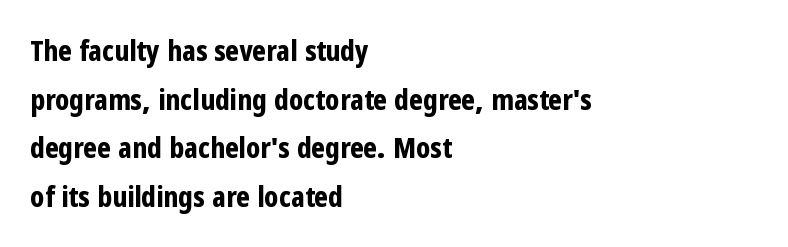
The image shows 29 px bold, condensed sans-serif type, upright; set left-aligned, normal line spacing (1.68x), normal letter spacing, not underlined; low stroke contrast and a medium x-height.
